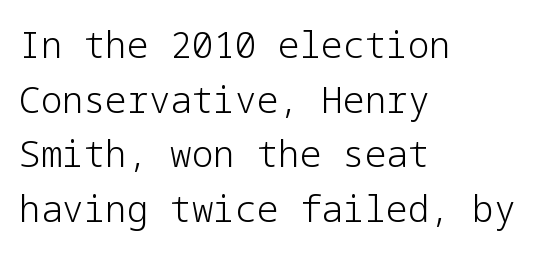
Q: Is the text bold? A: No.
Q: Is the text italic (slanted)? A: No, it is upright.
Q: Is the typeface a serif or a sans-serif typeface? A: Sans-serif.
Q: Is the text underlined? A: No.
Q: How is the paragraph aligned? A: Left-aligned.
Q: Is the spacing between letters normal or unusually wide? A: Normal.
Q: Is the spacing between lines tight, normal or loose? A: Normal.
Q: Width (condensed, normal, or wide)? A: Normal.
Q: Stroke contrast? A: Low.
Q: x-height? A: Medium.
